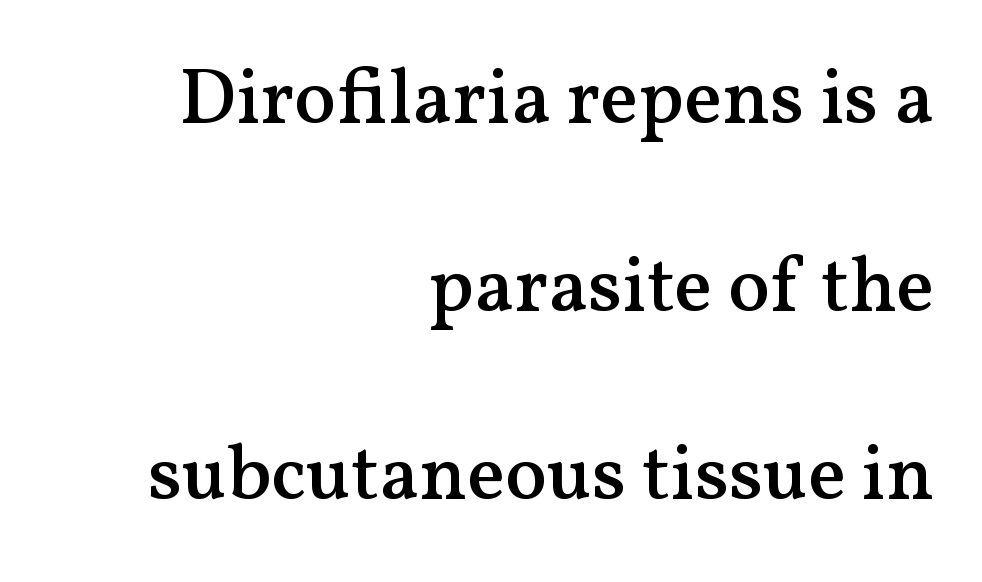
The image shows 78 px semibold serif type, upright; set right-aligned, loose line spacing (2.41x), normal letter spacing, not underlined; medium stroke contrast and a medium x-height.
